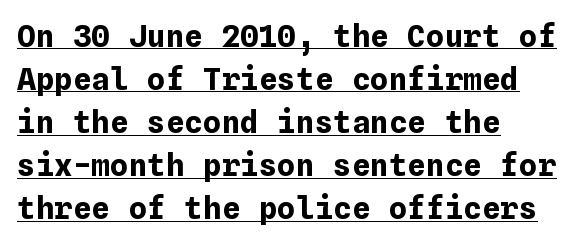
{"italic": "no", "bold": "yes", "weight": "bold", "width": "normal", "stroke_contrast": "low", "x_height": "medium", "underline": "yes", "align": "left", "line_spacing": "normal", "line_spacing_ratio": 1.39, "letter_spacing": "normal", "letter_spacing_em": 0.0, "glyph_px": 31}
